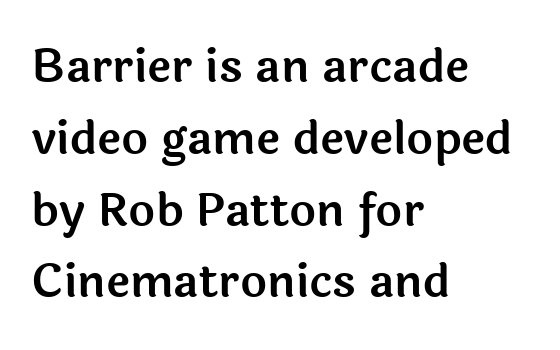
Q: Is the text italic (slanted)? A: No, it is upright.
Q: Is the typeface a serif or a sans-serif typeface? A: Sans-serif.
Q: Is the text underlined? A: No.
Q: How is the paragraph aligned? A: Left-aligned.
Q: Is the spacing between letters normal or unusually wide? A: Normal.
Q: Is the spacing between lines tight, normal or loose? A: Normal.
Q: Width (condensed, normal, or wide)? A: Normal.
Q: x-height? A: Medium.
Q: Monospaced? A: No.
